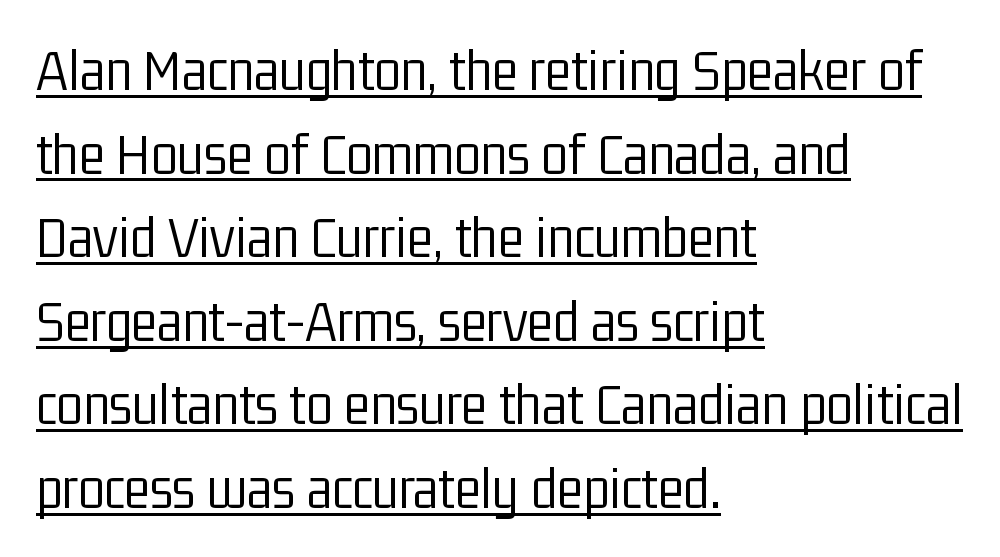
Q: Is the text bold? A: No.
Q: Is the text italic (slanted)? A: No, it is upright.
Q: Is the typeface a serif or a sans-serif typeface? A: Sans-serif.
Q: Is the text underlined? A: Yes.
Q: How is the paragraph aligned? A: Left-aligned.
Q: Is the spacing between letters normal or unusually wide? A: Normal.
Q: Is the spacing between lines tight, normal or loose? A: Normal.
Q: Width (condensed, normal, or wide)? A: Condensed.
Q: Stroke contrast? A: Low.
Q: x-height? A: Medium.
Q: Monospaced? A: No.
